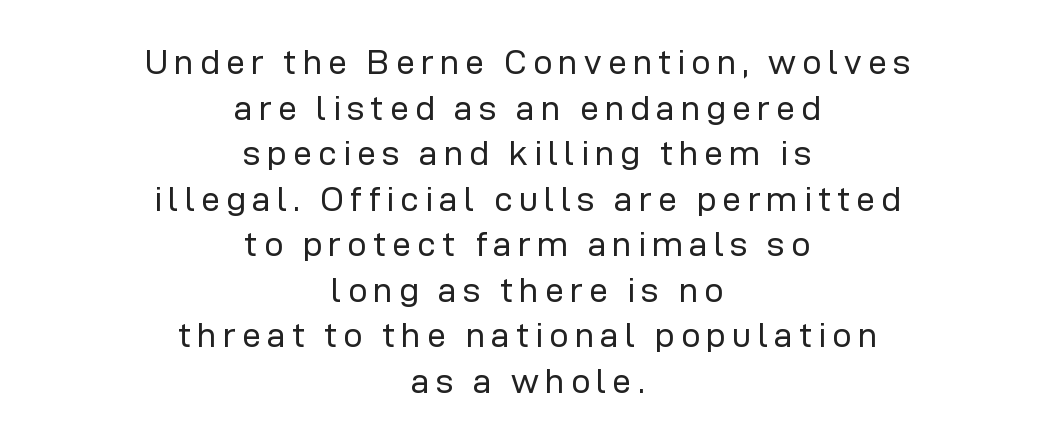
{"serif": "no", "italic": "no", "bold": "no", "weight": "regular", "width": "normal", "stroke_contrast": "low", "x_height": "medium", "monospaced": "no", "underline": "no", "align": "center", "line_spacing": "normal", "line_spacing_ratio": 1.34, "glyph_px": 34}
